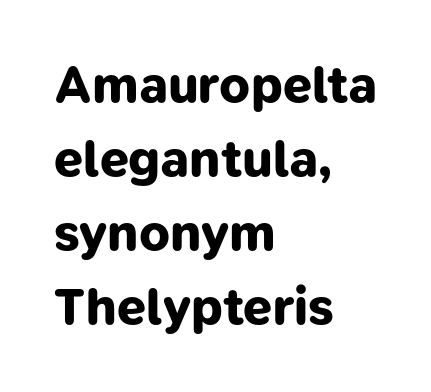
The image shows 52 px bold sans-serif type; set left-aligned, normal line spacing (1.42x), normal letter spacing, not underlined; low stroke contrast and a medium x-height.
